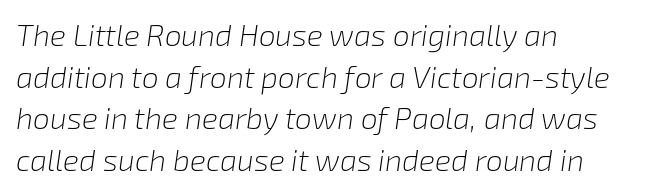
{"italic": "yes", "lean": "right", "slant_degrees": 8, "bold": "no", "weight": "light", "width": "normal", "stroke_contrast": "low", "x_height": "medium", "monospaced": "no", "underline": "no", "align": "left", "line_spacing": "normal", "line_spacing_ratio": 1.39, "letter_spacing": "normal", "letter_spacing_em": 0.0, "glyph_px": 30}
